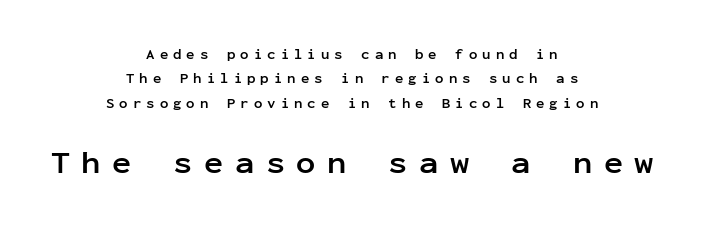
Posture: straight, roman, zero tilt. Spacing between characters has been opened up far beyond the box default. The rendering uses typewriter-style spacing with identical character cells. Only glyphs here, with clear space below each row. Where is the straight margin? There isn't one; the lines are centered. Emphasis by weight is at full strength: bold.
